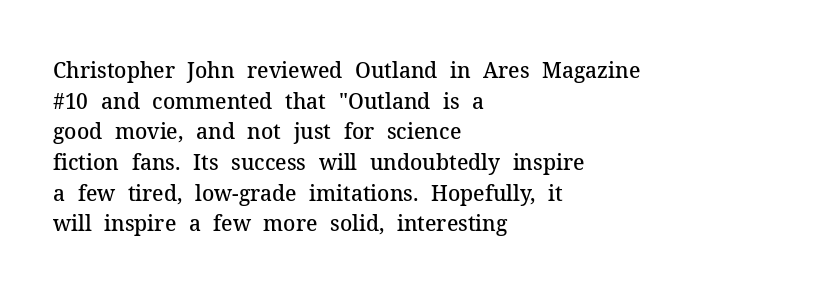
{"italic": "no", "bold": "semi", "underline": "no", "align": "left", "line_spacing": "normal", "line_spacing_ratio": 1.46, "letter_spacing": "normal", "letter_spacing_em": 0.0, "glyph_px": 21}
